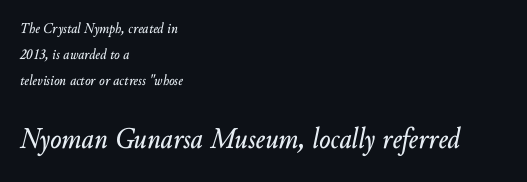
The image shows 30 px text type, italic (leaning right); set left-aligned, line spacing 1.74x, normal letter spacing, not underlined; the second (bottom) block is 2.0x larger; low stroke contrast and a small x-height.
